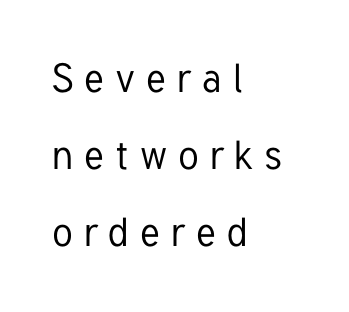
Q: Is the text italic (slanted)? A: No, it is upright.
Q: Is the typeface a serif or a sans-serif typeface? A: Sans-serif.
Q: Is the text underlined? A: No.
Q: How is the paragraph aligned? A: Left-aligned.
Q: Is the spacing between letters normal or unusually wide? A: Unusually wide.
Q: Is the spacing between lines tight, normal or loose? A: Loose.
Q: Width (condensed, normal, or wide)? A: Condensed.
Q: Stroke contrast? A: Low.
Q: x-height? A: Medium.
Q: Monospaced? A: No.
